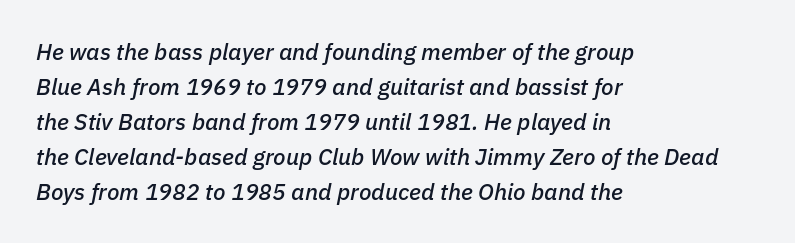
The image shows 23 px text type, italic (leaning right); set left-aligned, normal line spacing (1.52x), normal letter spacing, not underlined.
